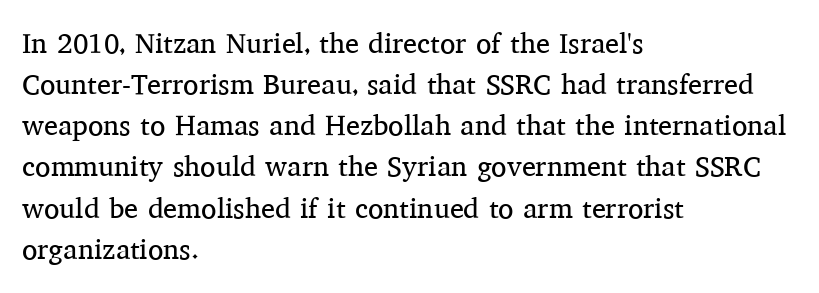
Q: Is the text bold? A: No.
Q: Is the text italic (slanted)? A: No, it is upright.
Q: Is the typeface a serif or a sans-serif typeface? A: Serif.
Q: Is the text underlined? A: No.
Q: How is the paragraph aligned? A: Left-aligned.
Q: Is the spacing between letters normal or unusually wide? A: Normal.
Q: Is the spacing between lines tight, normal or loose? A: Normal.
Q: Width (condensed, normal, or wide)? A: Normal.
Q: Stroke contrast? A: Medium.
Q: x-height? A: Medium.
Q: Monospaced? A: No.
